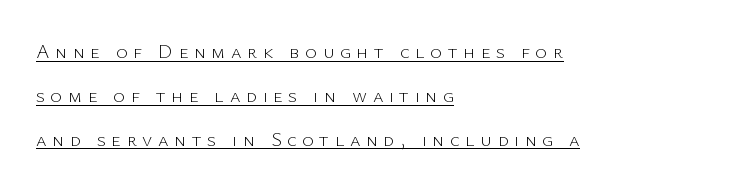
If you drew a line through each stem, it would be perfectly vertical. The typesetting does not lean heavy: it is not bold. One-word summary of the alignment: left. In designer terms, the underline attribute is active on this setting. The gaps between neighbouring characters are conspicuously large.
